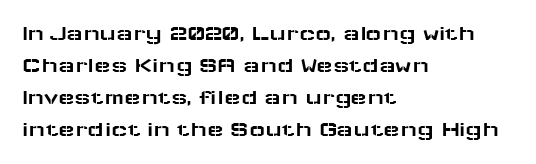
The image shows 22 px text type, upright; set left-aligned, normal line spacing (1.46x), normal letter spacing, not underlined.
